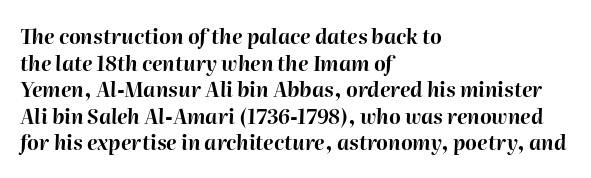
The image shows 20 px bold type, italic (leaning right); set left-aligned, normal line spacing (1.33x), normal letter spacing, not underlined.
